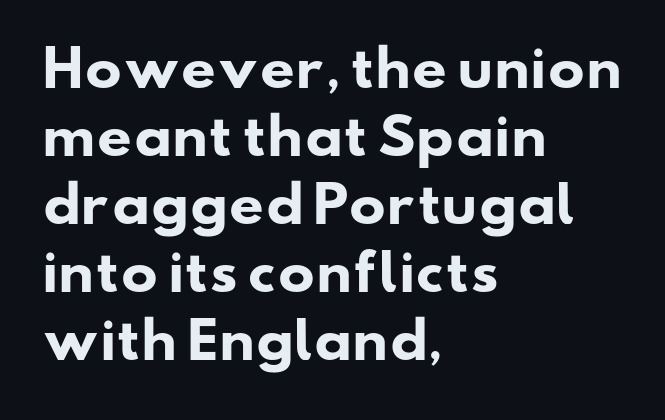
{"serif": "no", "bold": "yes", "weight": "heavy", "width": "wide", "stroke_contrast": "low", "x_height": "small", "monospaced": "no", "underline": "no", "align": "left", "line_spacing": "normal", "line_spacing_ratio": 1.39, "letter_spacing": "normal", "letter_spacing_em": 0.0, "glyph_px": 49}
